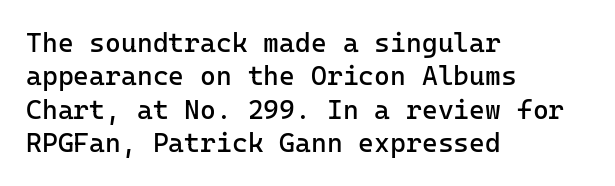
The image shows 27 px text type, upright; set left-aligned, line spacing 1.24x, normal letter spacing, not underlined.
